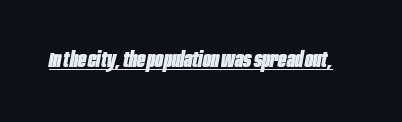
{"italic": "yes", "lean": "right", "slant_degrees": 10, "bold": "yes", "underline": "yes", "letter_spacing": "normal", "letter_spacing_em": 0.0, "glyph_px": 22}
